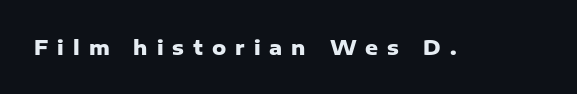
Q: Is the text bold? A: Yes.
Q: Is the text italic (slanted)? A: No, it is upright.
Q: Is the text underlined? A: No.
Q: Is the spacing between letters normal or unusually wide? A: Unusually wide.
